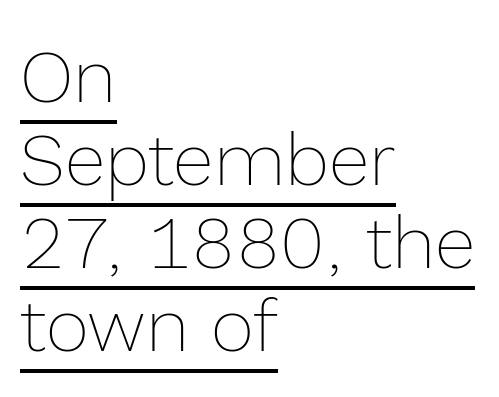
Q: Is the text bold? A: No.
Q: Is the text italic (slanted)? A: No, it is upright.
Q: Is the text underlined? A: Yes.
Q: How is the paragraph aligned? A: Left-aligned.
Q: Is the spacing between letters normal or unusually wide? A: Normal.
Q: Is the spacing between lines tight, normal or loose? A: Tight.
Q: Width (condensed, normal, or wide)? A: Normal.
Q: x-height? A: Medium.
Q: Monospaced? A: No.
